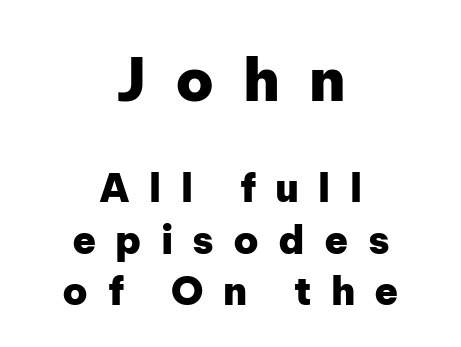
Lines of text with bare space underneath. Its strokes are broad and dark, the hallmark of bold type. The line-height multiplier appears to be the usual default. The typography opts for an upright posture over an oblique one. Each letter's strokes conclude bluntly, with no projecting serifs.
